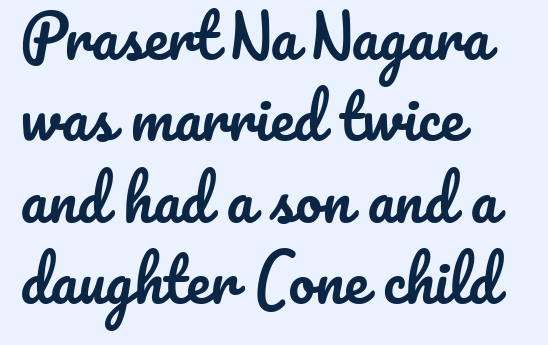
{"width": "normal", "stroke_contrast": "low", "x_height": "small", "monospaced": "no", "underline": "no", "align": "left", "line_spacing": "normal", "line_spacing_ratio": 1.38, "letter_spacing": "normal", "letter_spacing_em": 0.0, "glyph_px": 59}
